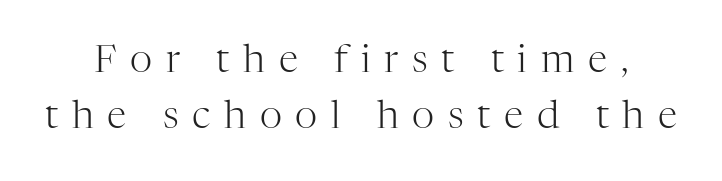
{"serif": "yes", "italic": "no", "bold": "no", "weight": "light", "width": "normal", "stroke_contrast": "high", "x_height": "medium", "monospaced": "no", "underline": "no", "line_spacing": "normal", "line_spacing_ratio": 1.44, "letter_spacing": "wide", "letter_spacing_em": 0.35, "glyph_px": 39}
